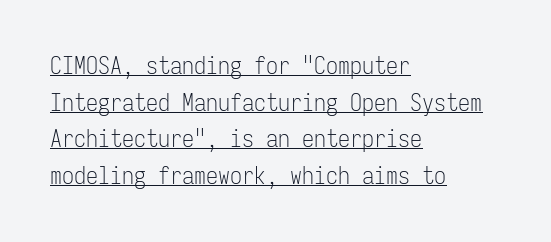
Q: Is the text bold? A: No.
Q: Is the text italic (slanted)? A: No, it is upright.
Q: Is the text underlined? A: Yes.
Q: How is the paragraph aligned? A: Left-aligned.
Q: Is the spacing between letters normal or unusually wide? A: Normal.
Q: Is the spacing between lines tight, normal or loose? A: Normal.
